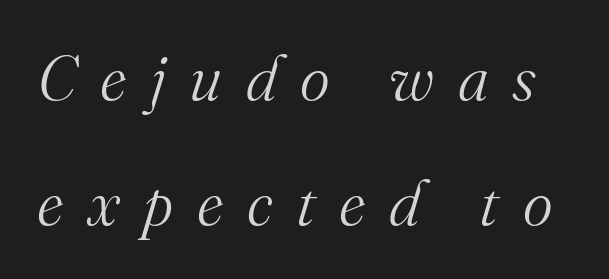
Q: Is the text bold? A: No.
Q: Is the text italic (slanted)? A: Yes, it leans right by about 16 degrees.
Q: Is the typeface a serif or a sans-serif typeface? A: Serif.
Q: Is the text underlined? A: No.
Q: Is the spacing between letters normal or unusually wide? A: Unusually wide.
Q: Is the spacing between lines tight, normal or loose? A: Loose.
Q: Width (condensed, normal, or wide)? A: Normal.
Q: Stroke contrast? A: Medium.
Q: x-height? A: Small.
Q: Monospaced? A: No.
